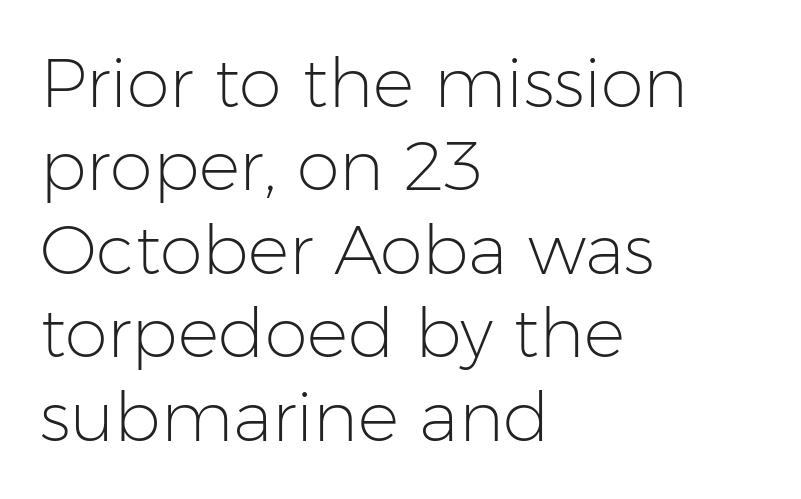
Q: Is the text bold? A: No.
Q: Is the text italic (slanted)? A: No, it is upright.
Q: Is the typeface a serif or a sans-serif typeface? A: Sans-serif.
Q: Is the text underlined? A: No.
Q: How is the paragraph aligned? A: Left-aligned.
Q: Is the spacing between letters normal or unusually wide? A: Normal.
Q: Width (condensed, normal, or wide)? A: Normal.
Q: Stroke contrast? A: Low.
Q: x-height? A: Medium.
Q: Monospaced? A: No.
